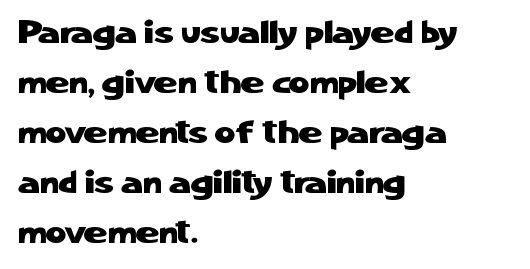
Q: Is the text italic (slanted)? A: No, it is upright.
Q: Is the typeface a serif or a sans-serif typeface? A: Sans-serif.
Q: Is the text underlined? A: No.
Q: How is the paragraph aligned? A: Left-aligned.
Q: Is the spacing between letters normal or unusually wide? A: Normal.
Q: Is the spacing between lines tight, normal or loose? A: Normal.
Q: Width (condensed, normal, or wide)? A: Normal.
Q: Stroke contrast? A: Low.
Q: x-height? A: Medium.
Q: Monospaced? A: No.
